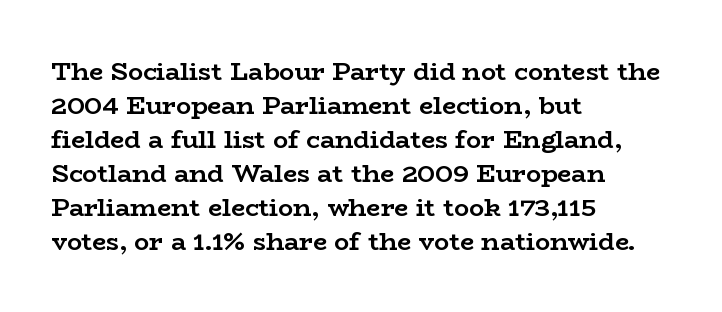
The image shows 25 px bold type, upright; set left-aligned, normal line spacing (1.36x), normal letter spacing, not underlined.
